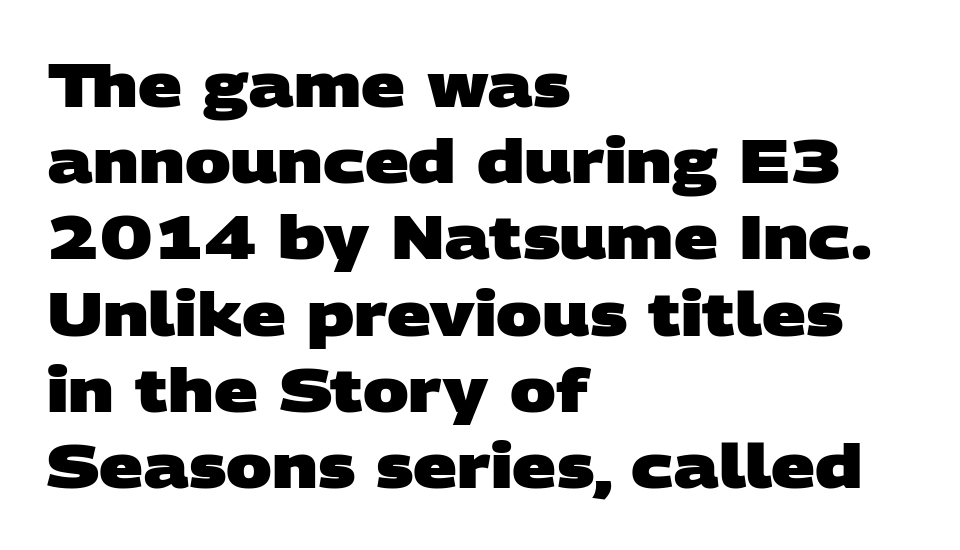
Q: Is the text bold? A: Yes.
Q: Is the typeface a serif or a sans-serif typeface? A: Sans-serif.
Q: Is the text underlined? A: No.
Q: How is the paragraph aligned? A: Left-aligned.
Q: Is the spacing between letters normal or unusually wide? A: Normal.
Q: Is the spacing between lines tight, normal or loose? A: Normal.
Q: Width (condensed, normal, or wide)? A: Wide.
Q: Stroke contrast? A: Low.
Q: x-height? A: Large.
Q: Monospaced? A: No.
